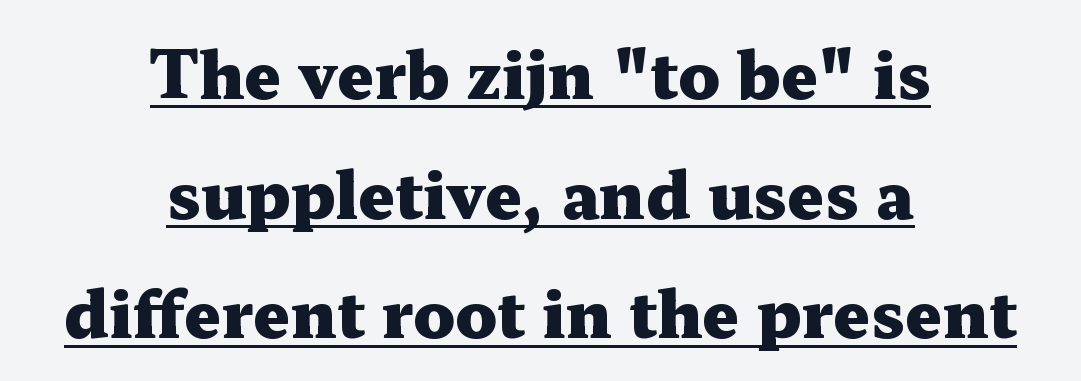
Is the block centered? Yes — each line is placed symmetrically about the middle. Weight check: bold — yes, fully. Classification — serif. What stands out about the letter spacing? Nothing — it is the standard amount. Looks like regular typesetting: each glyph gets only the width it needs.
